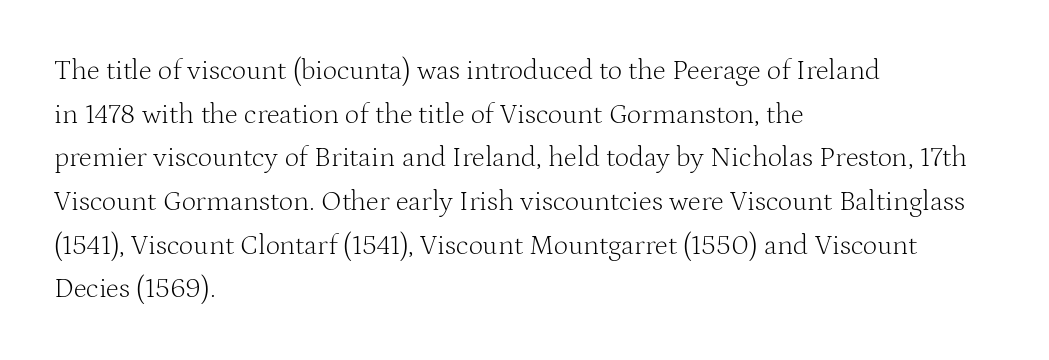
The image shows 28 px light serif type, upright; set left-aligned, normal line spacing (1.56x), normal letter spacing, not underlined; medium stroke contrast and a medium x-height.
